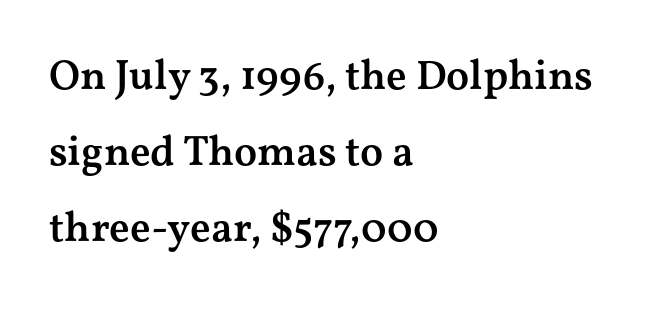
{"serif": "yes", "italic": "no", "bold": "semi", "weight": "semibold", "width": "wide", "stroke_contrast": "medium", "x_height": "medium", "monospaced": "no", "underline": "no", "align": "left", "line_spacing_ratio": 1.81, "letter_spacing": "normal", "letter_spacing_em": 0.0, "glyph_px": 42}
